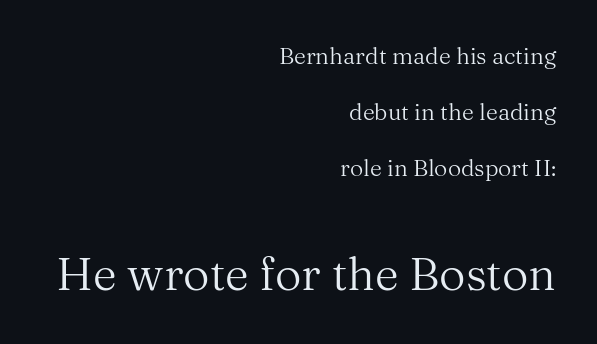
All the whitespace from short lines collects on the left. Words appear dense and cohesive because spacing is normal. Only glyphs here, with clear space below each row. Font category for this specimen: serif. Does the leading feel generous? Absolutely, it's lavish. Notice how the stems are strictly vertical — no italics here.
